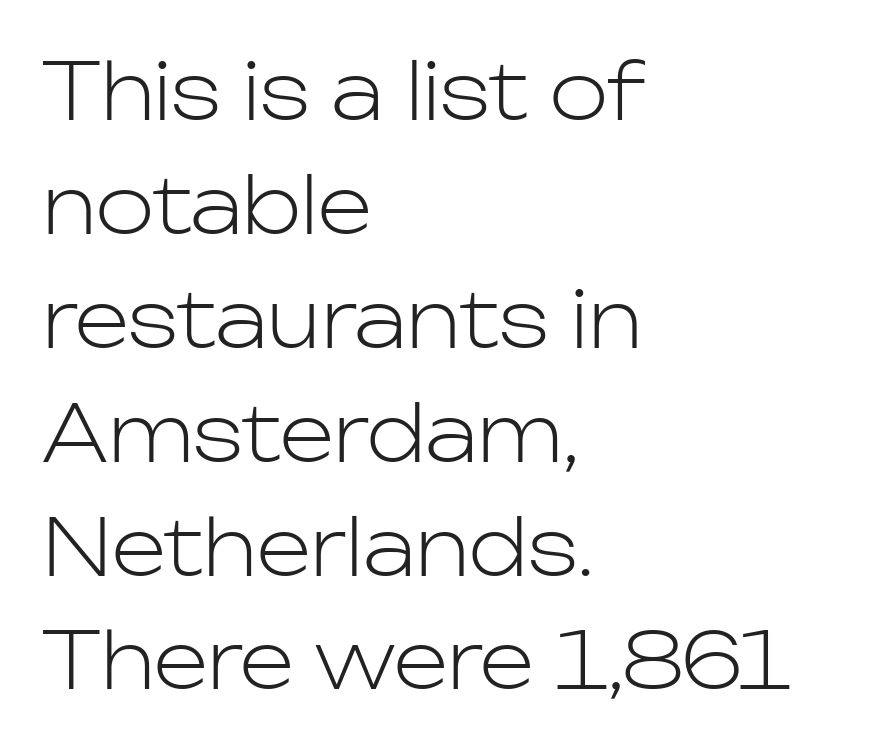
The glyphs in this specimen are sans serif. Nothing unusual about the tracking: characters are spaced as the font intends. Left-aligned paragraph, ragged on the right. No chunkiness to these letters — they're not bold. Horizontal bands of white between lines are of average thickness. The gap between lines stays unmarked.
